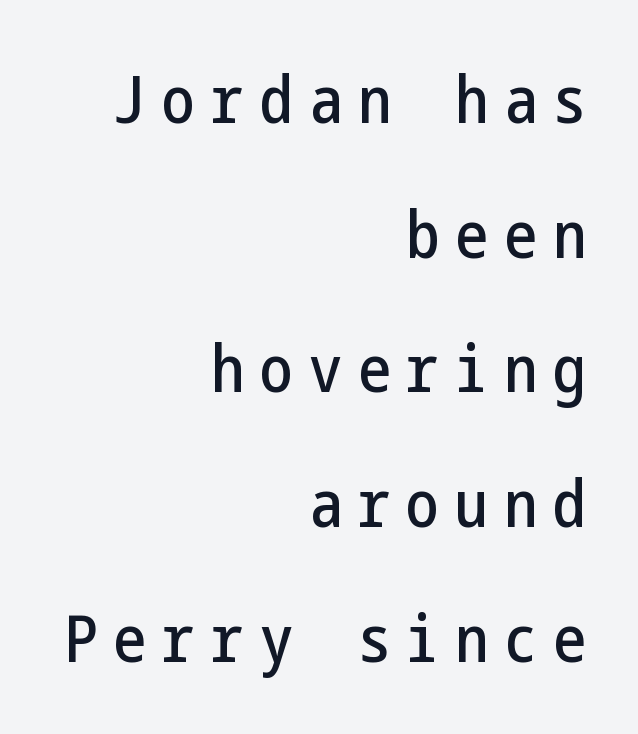
{"serif": "no", "italic": "no", "width": "condensed", "stroke_contrast": "low", "x_height": "medium", "underline": "no", "align": "right", "line_spacing": "loose", "line_spacing_ratio": 2.04, "letter_spacing": "wide", "letter_spacing_em": 0.24, "glyph_px": 66}
